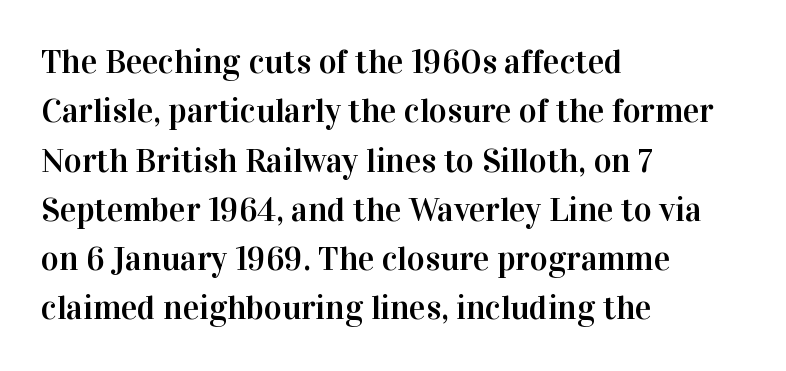
The image shows 34 px serif type, upright; set left-aligned, normal line spacing (1.45x), normal letter spacing, not underlined; high stroke contrast and a medium x-height.
